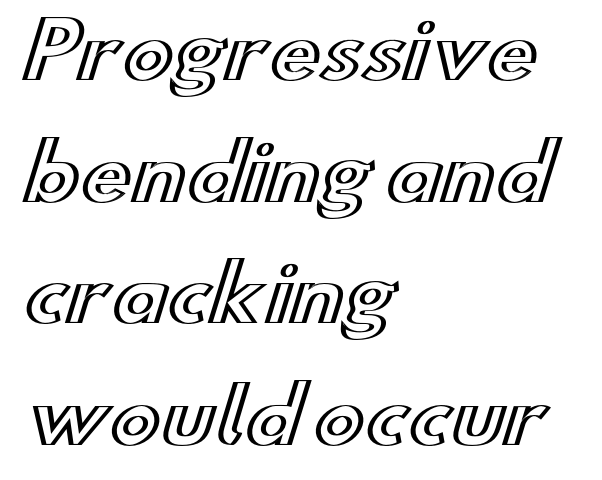
Q: Is the text italic (slanted)? A: Yes.
Q: Is the text underlined? A: No.
Q: How is the paragraph aligned? A: Left-aligned.
Q: Is the spacing between letters normal or unusually wide? A: Normal.
Q: Is the spacing between lines tight, normal or loose? A: Normal.
Q: Width (condensed, normal, or wide)? A: Wide.
Q: x-height? A: Small.
Q: Monospaced? A: No.
